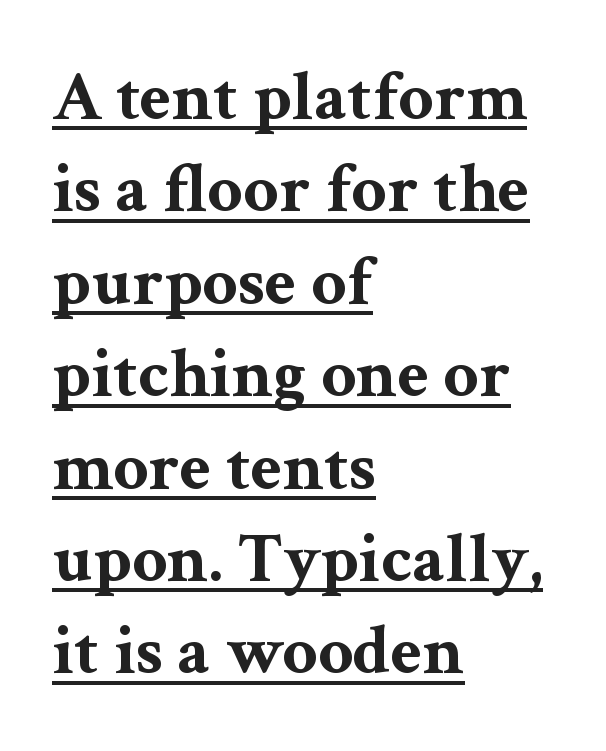
{"serif": "yes", "italic": "no", "bold": "yes", "weight": "bold", "width": "wide", "stroke_contrast": "medium", "x_height": "medium", "monospaced": "no", "underline": "yes", "align": "left", "line_spacing": "normal", "line_spacing_ratio": 1.32, "letter_spacing": "normal", "letter_spacing_em": 0.0, "glyph_px": 70}
